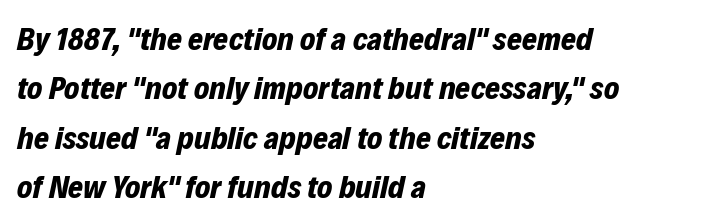
{"italic": "yes", "lean": "right", "slant_degrees": 12, "bold": "yes", "weight": "bold", "width": "normal", "stroke_contrast": "low", "x_height": "medium", "monospaced": "no", "underline": "no", "align": "left", "line_spacing": "normal", "line_spacing_ratio": 1.54, "letter_spacing": "normal", "letter_spacing_em": 0.0, "glyph_px": 32}
